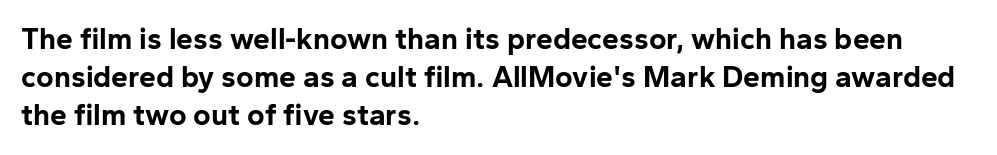
The image shows 30 px bold sans-serif type, upright; set left-aligned, normal line spacing (1.27x), normal letter spacing, not underlined; low stroke contrast and a medium x-height.
